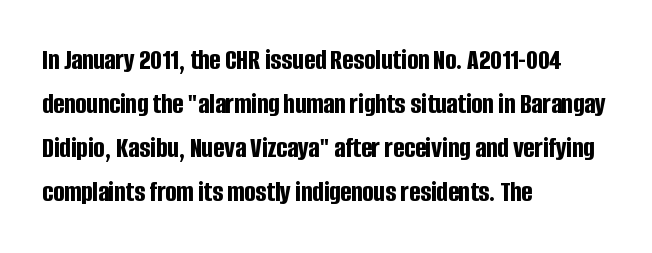
The image shows 29 px bold, condensed sans-serif type, upright; set left-aligned, normal line spacing (1.52x), normal letter spacing, not underlined; low stroke contrast and a large x-height.
